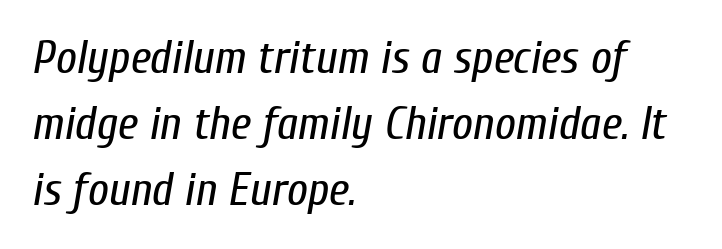
The image shows 46 px regular-weight, condensed type, italic (leaning right); set left-aligned, normal line spacing (1.44x), normal letter spacing, not underlined; low stroke contrast and a medium x-height.
